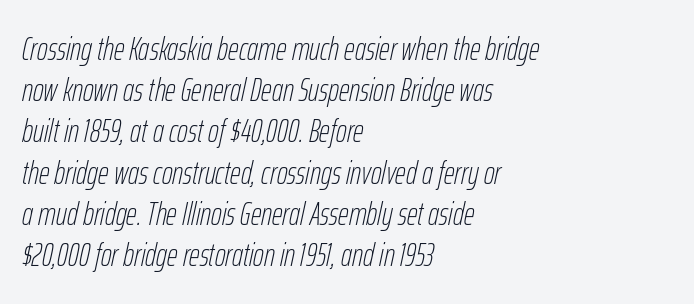
{"italic": "yes", "lean": "right", "slant_degrees": 12, "bold": "no", "weight": "thin", "width": "condensed", "stroke_contrast": "low", "x_height": "medium", "monospaced": "no", "underline": "no", "align": "left", "line_spacing": "normal", "line_spacing_ratio": 1.25, "letter_spacing": "normal", "letter_spacing_em": 0.0, "glyph_px": 33}
